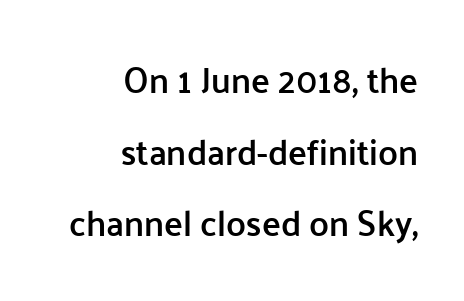
Q: Is the text bold? A: Semi-bold.
Q: Is the text italic (slanted)? A: No, it is upright.
Q: Is the typeface a serif or a sans-serif typeface? A: Sans-serif.
Q: Is the text underlined? A: No.
Q: How is the paragraph aligned? A: Right-aligned.
Q: Is the spacing between letters normal or unusually wide? A: Normal.
Q: Is the spacing between lines tight, normal or loose? A: Loose.
Q: Width (condensed, normal, or wide)? A: Normal.
Q: Stroke contrast? A: Low.
Q: x-height? A: Medium.
Q: Monospaced? A: No.
